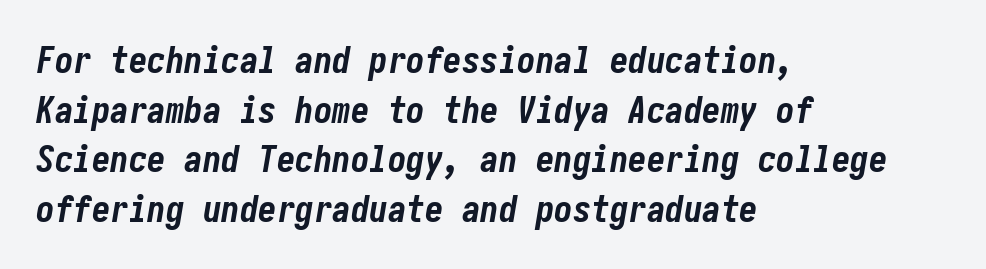
The lines sit at an ordinary, default distance from one another. Horizontal alignment here is leftward, the default for most running prose. The area under the type is left untouched. Tall strokes in this sample are angled rather than plumb. The gaps between neighbouring characters are ordinary and unremarkable.
